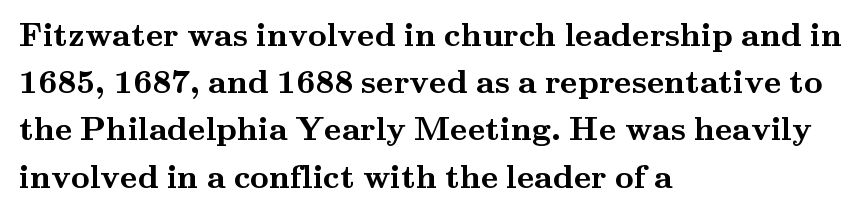
Underlining? Definitely not there. Do the letters lean? They stand straight. The glyphs in this specimen are seriffed. Plenty of ink on the page — the face is bold.
